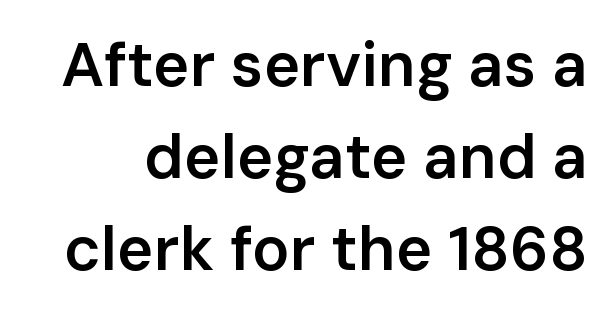
Q: Is the text bold? A: Semi-bold.
Q: Is the text italic (slanted)? A: No, it is upright.
Q: Is the typeface a serif or a sans-serif typeface? A: Sans-serif.
Q: Is the text underlined? A: No.
Q: Is the spacing between letters normal or unusually wide? A: Normal.
Q: Is the spacing between lines tight, normal or loose? A: Normal.
Q: Width (condensed, normal, or wide)? A: Normal.
Q: Stroke contrast? A: Low.
Q: x-height? A: Medium.
Q: Monospaced? A: No.
